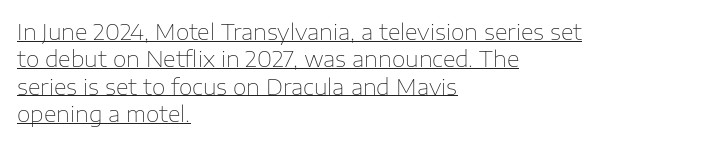
Q: Is the text bold? A: No.
Q: Is the text italic (slanted)? A: No, it is upright.
Q: Is the text underlined? A: Yes.
Q: How is the paragraph aligned? A: Left-aligned.
Q: Is the spacing between letters normal or unusually wide? A: Normal.
